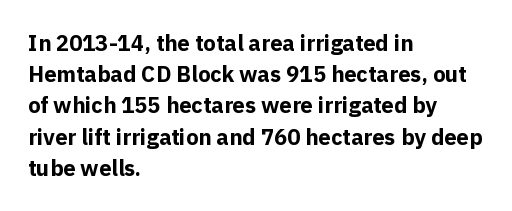
The image shows 22 px bold type, upright; set left-aligned, normal line spacing (1.42x), normal letter spacing, not underlined.
